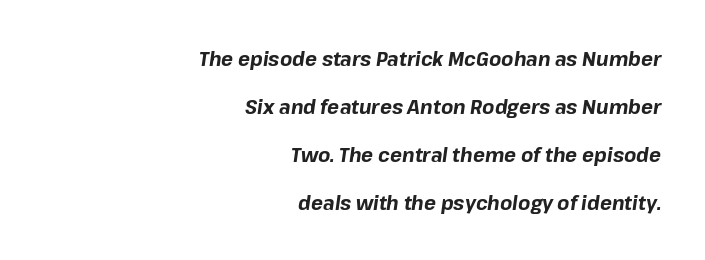
Q: Is the text bold? A: Yes.
Q: Is the text italic (slanted)? A: Yes, it leans right by about 8 degrees.
Q: Is the text underlined? A: No.
Q: How is the paragraph aligned? A: Right-aligned.
Q: Is the spacing between letters normal or unusually wide? A: Normal.
Q: Is the spacing between lines tight, normal or loose? A: Loose.
